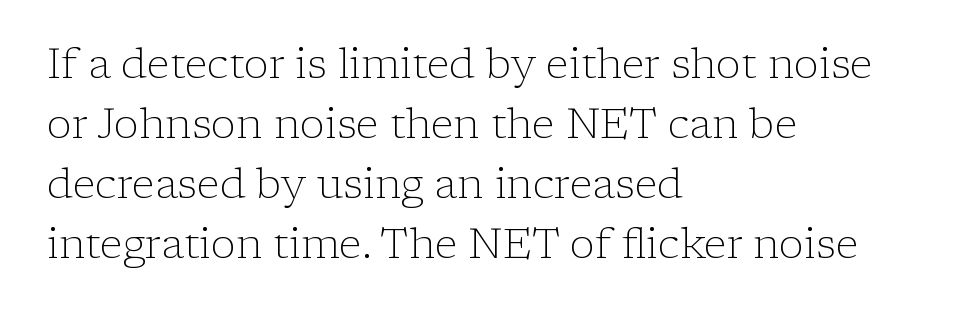
Q: Is the text bold? A: No.
Q: Is the text italic (slanted)? A: No, it is upright.
Q: Is the typeface a serif or a sans-serif typeface? A: Serif.
Q: Is the text underlined? A: No.
Q: How is the paragraph aligned? A: Left-aligned.
Q: Is the spacing between letters normal or unusually wide? A: Normal.
Q: Is the spacing between lines tight, normal or loose? A: Normal.
Q: Width (condensed, normal, or wide)? A: Normal.
Q: Stroke contrast? A: Low.
Q: x-height? A: Medium.
Q: Monospaced? A: No.
